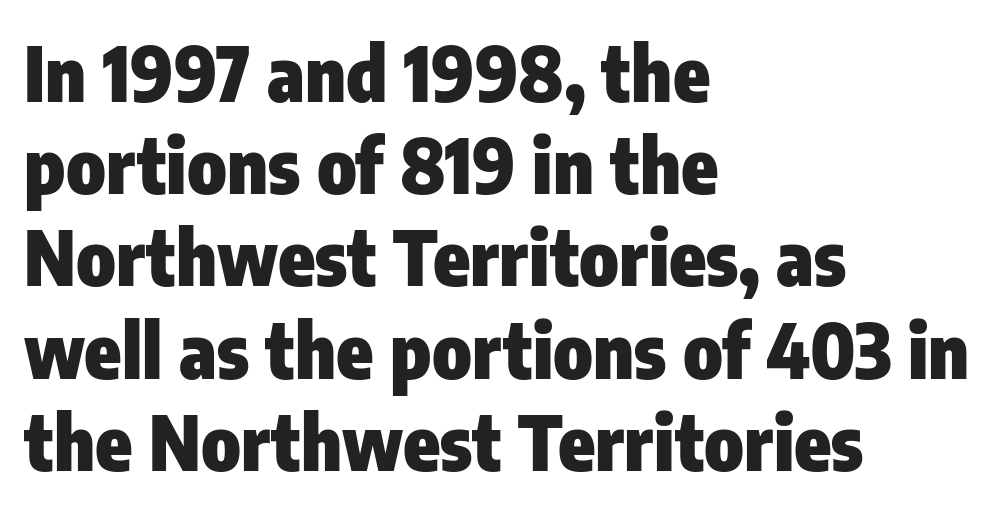
Anything drawn beneath the words? Only blank space. Caption: standard tracking, unaltered. Its strokes are broad and dark, the hallmark of bold type. A sans-serif font was chosen for this passage. These lines are rendered in a variable-pitch font.
